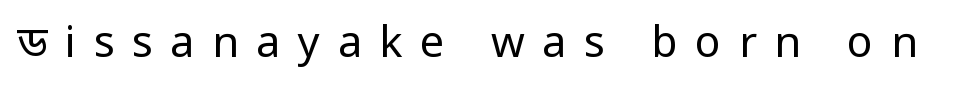
{"serif": "no", "italic": "no", "bold": "no", "weight": "regular", "width": "condensed", "stroke_contrast": "low", "x_height": "large", "monospaced": "no", "underline": "no", "letter_spacing": "wide", "letter_spacing_em": 0.41, "glyph_px": 43}
